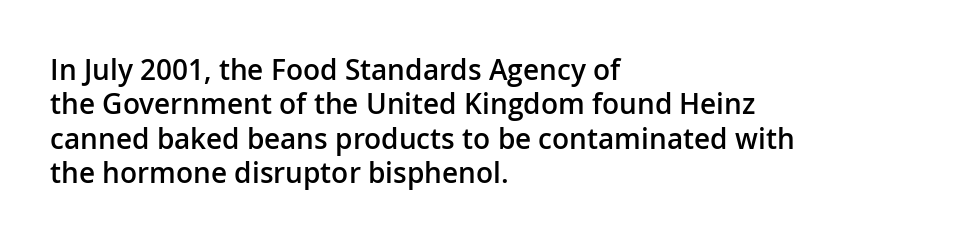
{"serif": "no", "italic": "no", "bold": "semi", "weight": "semibold", "width": "normal", "stroke_contrast": "low", "x_height": "medium", "monospaced": "no", "underline": "no", "align": "left", "line_spacing_ratio": 1.23, "letter_spacing": "normal", "letter_spacing_em": 0.0, "glyph_px": 28}
